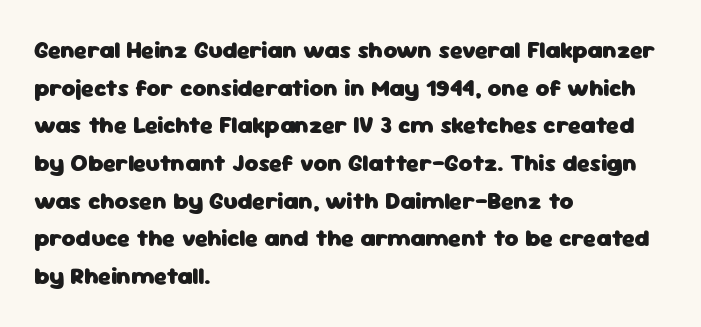
Q: Is the text bold? A: Yes.
Q: Is the text italic (slanted)? A: No, it is upright.
Q: Is the text underlined? A: No.
Q: How is the paragraph aligned? A: Left-aligned.
Q: Is the spacing between letters normal or unusually wide? A: Normal.
Q: Is the spacing between lines tight, normal or loose? A: Normal.
